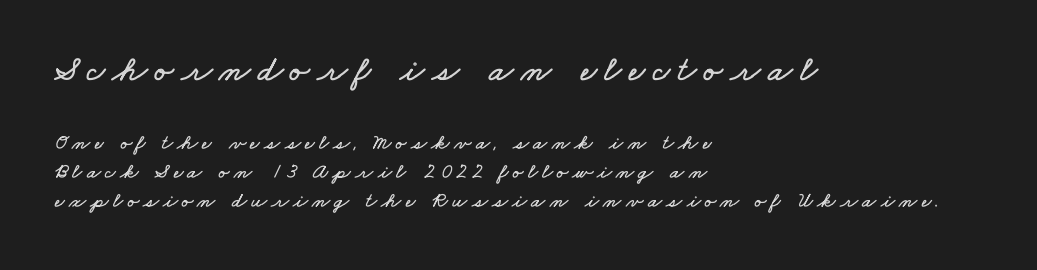
Which margin do the lines hug? The left one — the right edge is uneven. In terms of leading, this rendering sits right in the middle. This sample has the flowing, uneven cadence of proportional lettering. Note: larger setting up top, smaller setting below.
